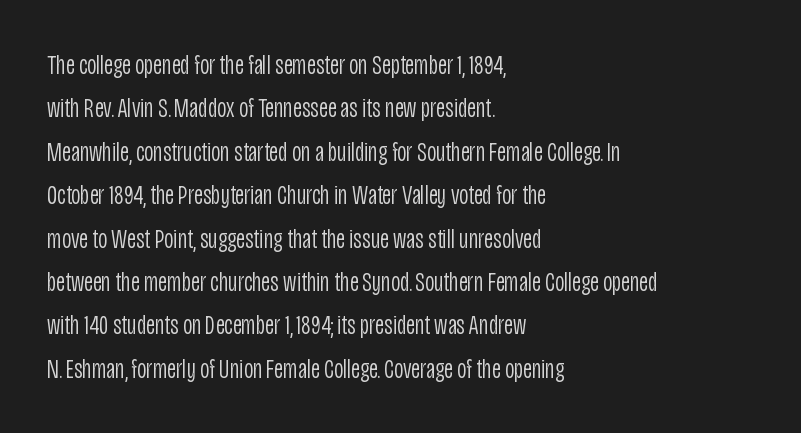
Ordinary non-slanted type is in use. In terms of letterform style, serifs are entirely absent. Heaviness? Minimal to ordinary, like unemphasized prose. This rendering leaves character spacing at its baseline value. This block has exactly the height ordinary leading produces. Typeset ragged right — the left edge is the straight one.
